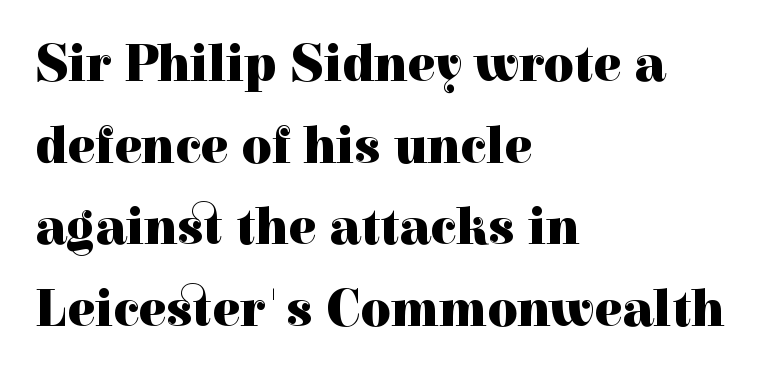
A typesetter would call this proportional, since set widths differ per character. The typeface chosen for these lines features serifs. A normal amount of white space separates one row of letters from the next. Style check: upright.
